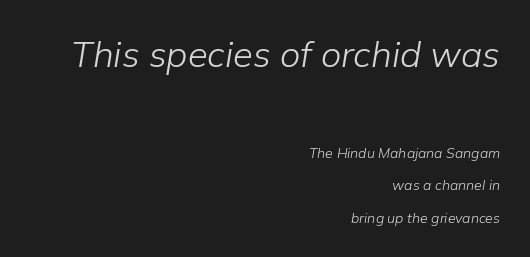
Q: Is the text bold? A: No.
Q: Is the text italic (slanted)? A: Yes, it leans right by about 9 degrees.
Q: Is the text underlined? A: No.
Q: How is the paragraph aligned? A: Right-aligned.
Q: Is the spacing between letters normal or unusually wide? A: Normal.
Q: Is the spacing between lines tight, normal or loose? A: Loose.
Q: Which block of text is set in a larger size, the first (top) or the second (bottom)? A: The first (top) one.
Q: Width (condensed, normal, or wide)? A: Normal.
Q: Stroke contrast? A: Low.
Q: x-height? A: Medium.
Q: Monospaced? A: No.
